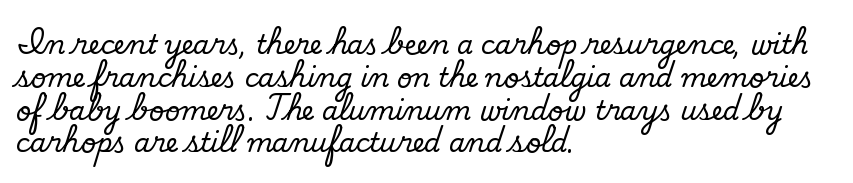
{"bold": "no", "underline": "no", "align": "left", "line_spacing": "normal", "line_spacing_ratio": 1.26, "letter_spacing": "normal", "letter_spacing_em": 0.0, "glyph_px": 26}
